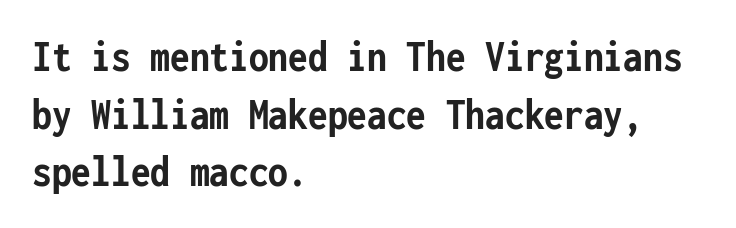
{"serif": "no", "italic": "no", "bold": "yes", "weight": "semibold", "width": "condensed", "stroke_contrast": "low", "x_height": "medium", "monospaced": "yes", "underline": "no", "align": "left", "line_spacing": "normal", "line_spacing_ratio": 1.28, "letter_spacing": "normal", "letter_spacing_em": 0.0, "glyph_px": 45}
